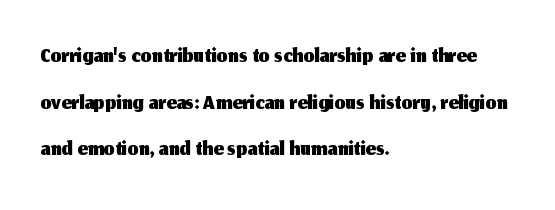
{"serif": "no", "italic": "no", "width": "normal", "stroke_contrast": "medium", "x_height": "medium", "monospaced": "no", "underline": "no", "align": "left", "line_spacing": "normal", "line_spacing_ratio": 1.33, "letter_spacing": "normal", "letter_spacing_em": 0.0, "glyph_px": 35}
